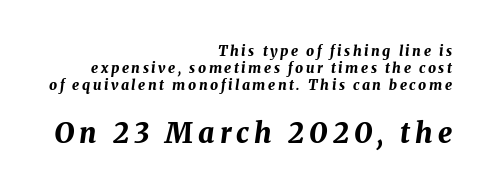
The image shows 28 px bold type, italic (leaning right); set right-aligned, line spacing 1.21x, not underlined; the second (bottom) block is 2.0x larger; medium stroke contrast and a medium x-height.
